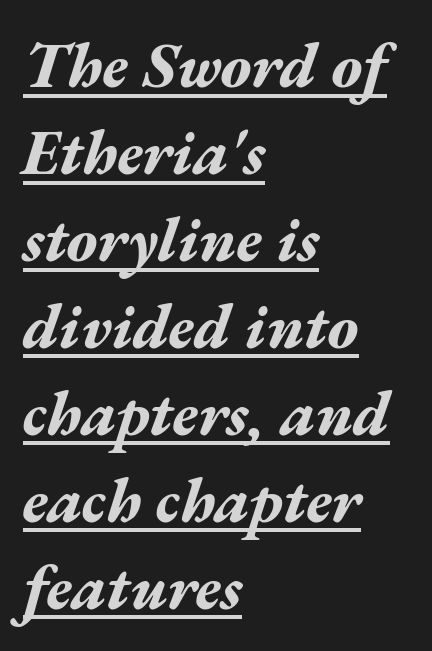
{"italic": "yes", "lean": "right", "slant_degrees": 17, "bold": "yes", "weight": "bold", "width": "wide", "stroke_contrast": "medium", "x_height": "medium", "monospaced": "no", "underline": "yes", "align": "left", "line_spacing": "normal", "line_spacing_ratio": 1.38, "letter_spacing": "normal", "letter_spacing_em": 0.0, "glyph_px": 63}
